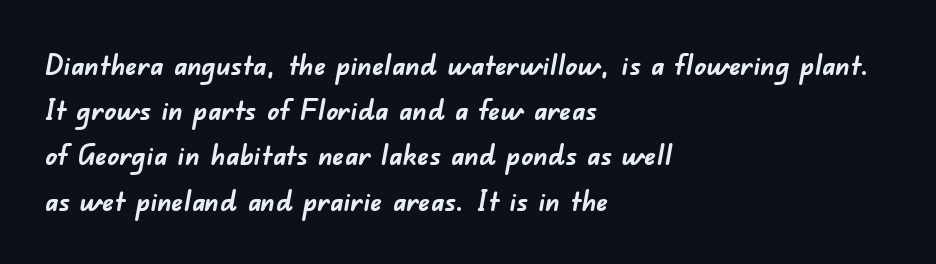
{"serif": "no", "bold": "yes", "weight": "semibold", "width": "normal", "stroke_contrast": "low", "x_height": "small", "monospaced": "no", "underline": "no", "align": "left", "line_spacing": "normal", "line_spacing_ratio": 1.56, "letter_spacing": "normal", "letter_spacing_em": 0.0, "glyph_px": 29}
